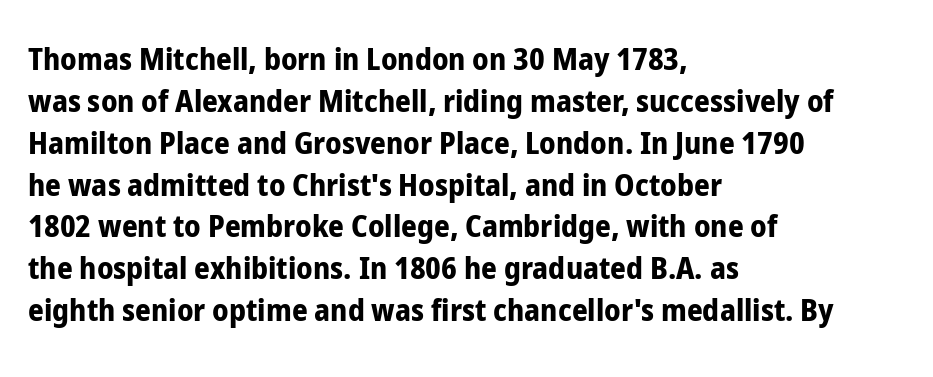
Is the block centered? No — it sits flush against the left margin. Here the designer chose a conventional face with non-uniform glyph widths. Typographically, this falls in the sans-serif category. Anything drawn beneath the words? Only blank space.
